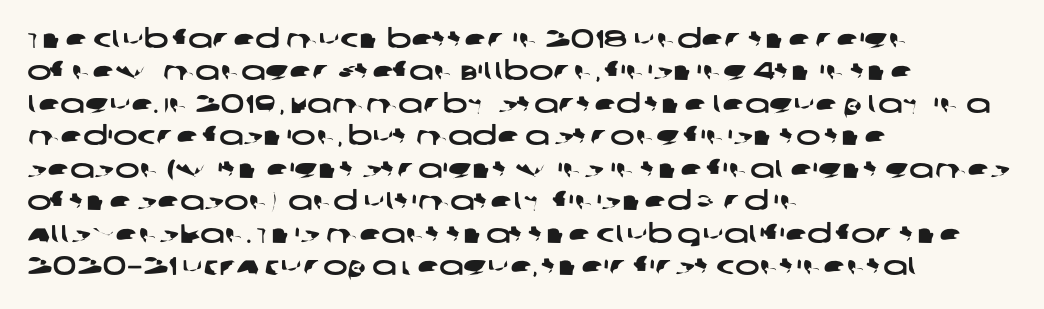
The image shows 26 px text type; set left-aligned, normal line spacing (1.25x), normal letter spacing, not underlined.
